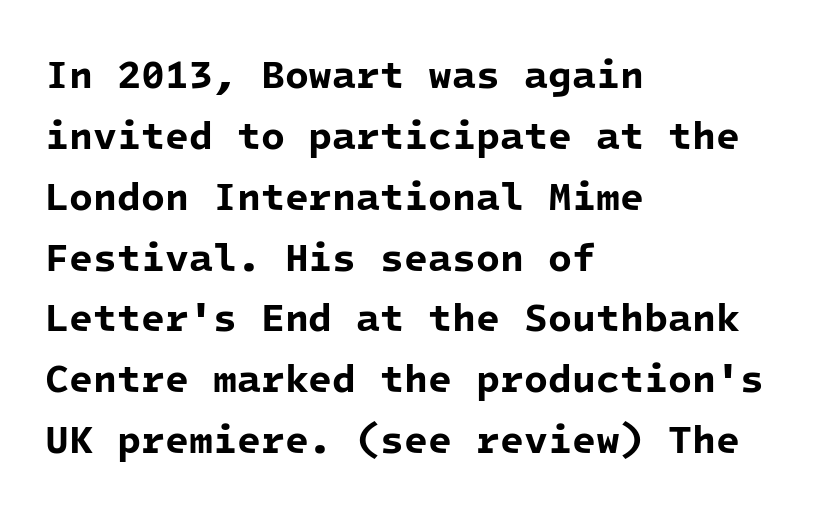
The image shows 39 px bold sans-serif type, monospaced; set left-aligned, normal line spacing (1.56x), normal letter spacing, not underlined; low stroke contrast and a medium x-height.
